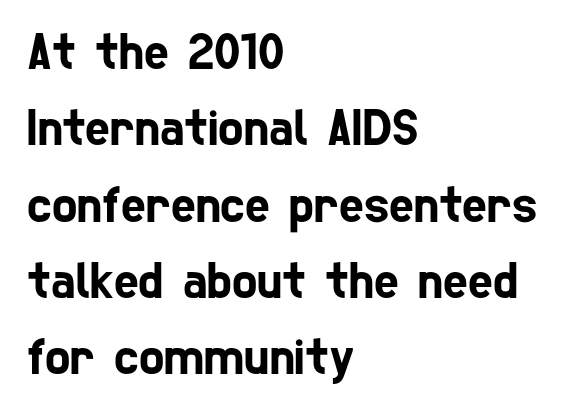
The setting favours the left margin, as ordinary paragraphs usually do. This rendering employs a face without finishing strokes, i.e., a sans-serif. Plain, unruled lines of type. One glance says typical: line gaps are just what's usual. Characters follow at the spacing the type designer built in. Spacing verdict: proportional, widths tailored to each character.
